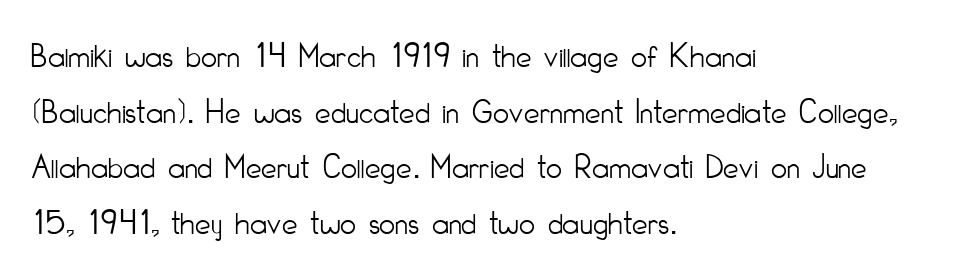
{"serif": "no", "italic": "no", "bold": "no", "weight": "light", "width": "condensed", "stroke_contrast": "low", "x_height": "small", "monospaced": "no", "underline": "no", "align": "left", "line_spacing": "normal", "line_spacing_ratio": 1.59, "letter_spacing": "normal", "letter_spacing_em": 0.0, "glyph_px": 35}
